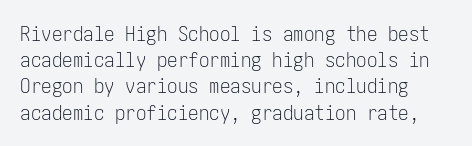
Does extra space separate the letters? No, they use regular spacing. Layout note: lines flush left. The area under the type is left untouched. This reads as an unemphasized weight, regular at the heaviest. This is roman type, the default non-slanted kind. Vertical spacing — default.
